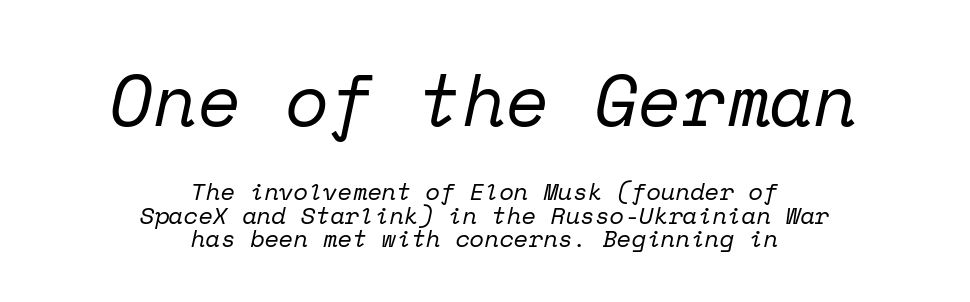
The block sitting higher on the canvas is the one with enlarged characters. The leading is snug, giving the passage a crowded texture. Are there feet on the stems? There are — it's a serif. The paragraph has two soft edges and a firm central axis. The passage shown leans; its letterforms are oblique.
